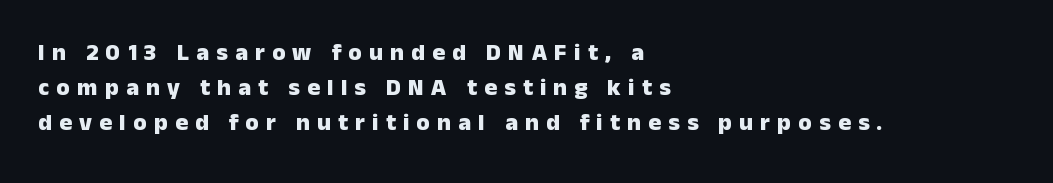
Q: Is the text bold? A: Yes.
Q: Is the text italic (slanted)? A: No, it is upright.
Q: Is the text underlined? A: No.
Q: How is the paragraph aligned? A: Left-aligned.
Q: Is the spacing between letters normal or unusually wide? A: Unusually wide.
Q: Is the spacing between lines tight, normal or loose? A: Normal.
